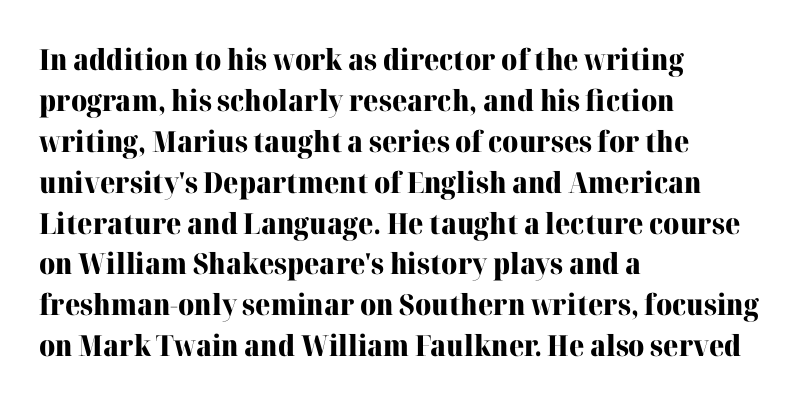
{"serif": "yes", "italic": "no", "bold": "yes", "weight": "heavy", "width": "normal", "stroke_contrast": "high", "x_height": "medium", "monospaced": "no", "underline": "no", "align": "left", "line_spacing": "normal", "line_spacing_ratio": 1.41, "letter_spacing": "normal", "letter_spacing_em": 0.0, "glyph_px": 29}
